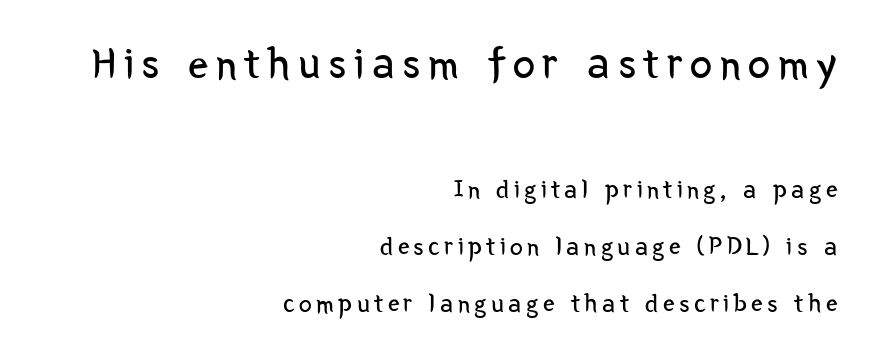
{"serif": "no", "italic": "no", "bold": "no", "weight": "regular", "width": "condensed", "stroke_contrast": "low", "x_height": "medium", "monospaced": "no", "underline": "no", "align": "right", "line_spacing": "loose", "line_spacing_ratio": 2.2, "larger_block": "first", "size_ratio": 1.73, "glyph_px": 45}
